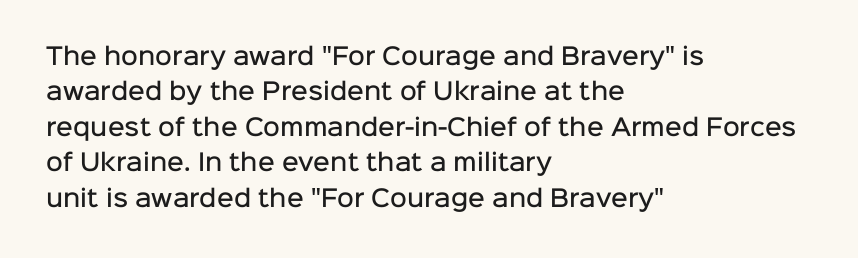
The image shows 23 px text type, upright; set left-aligned, normal line spacing (1.54x), normal letter spacing, not underlined.
